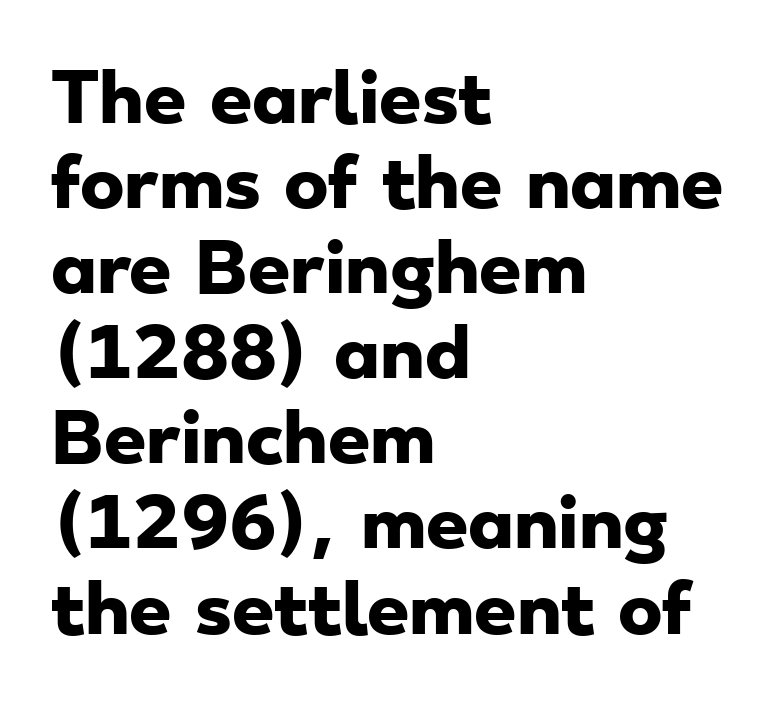
{"serif": "no", "bold": "yes", "weight": "heavy", "width": "wide", "stroke_contrast": "low", "x_height": "small", "monospaced": "no", "underline": "no", "align": "left", "line_spacing": "normal", "line_spacing_ratio": 1.27, "letter_spacing": "normal", "letter_spacing_em": 0.0, "glyph_px": 67}
